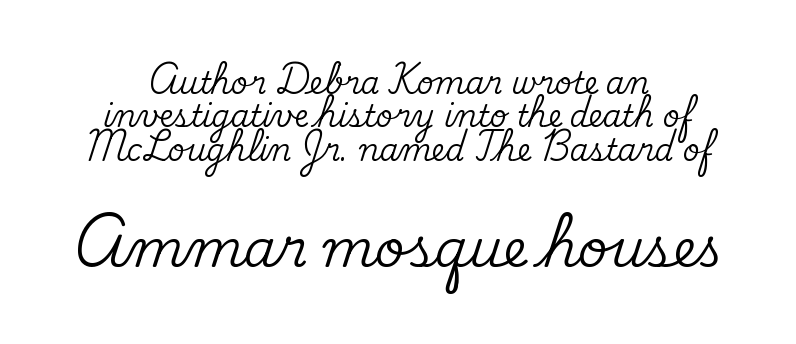
The image shows 52 px text type; set centered, tight line spacing (1.11x), normal letter spacing, not underlined; the second (bottom) block is 1.73x larger; medium stroke contrast and a small x-height.
